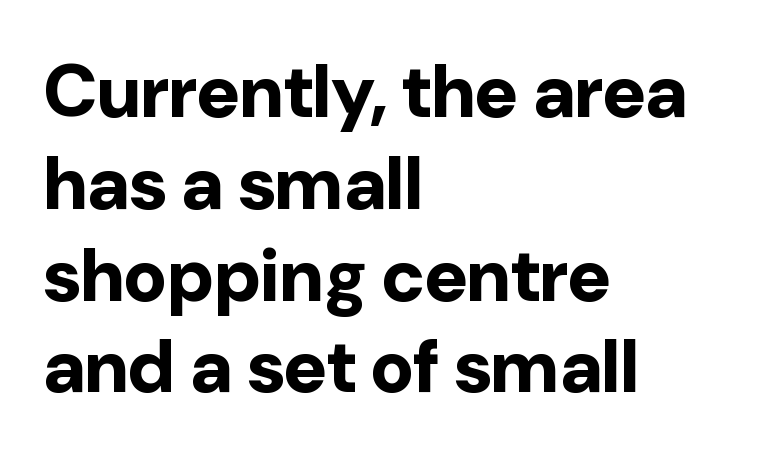
The letters sit at their default tracking, neither squeezed nor spread. Stroke thickness is high; the sample reads as a true bold. These lines were composed using upright roman letters. Here the designer chose a conventional face with non-uniform glyph widths. A typesetter would label this face a sans. The lines in this sample share a left origin and differ only in where they stop.
